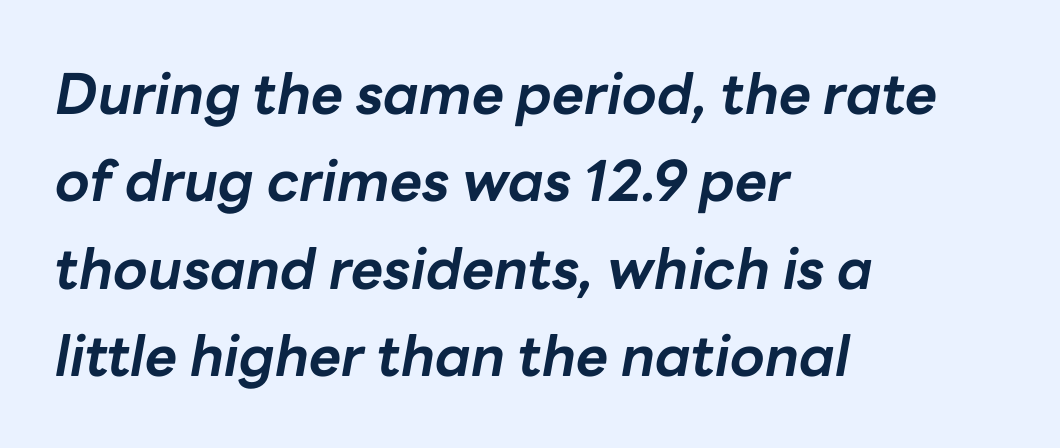
The image shows 56 px bold type, italic (leaning right); set left-aligned, normal line spacing (1.56x), normal letter spacing, not underlined; low stroke contrast and a medium x-height.
